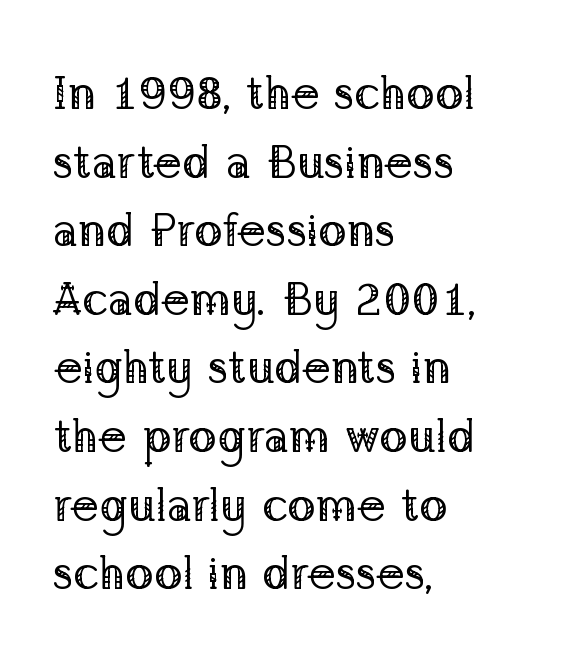
{"serif": "yes", "italic": "no", "bold": "no", "weight": "regular", "width": "normal", "stroke_contrast": "low", "x_height": "medium", "monospaced": "no", "underline": "no", "align": "left", "line_spacing": "normal", "line_spacing_ratio": 1.46, "letter_spacing": "normal", "letter_spacing_em": 0.0, "glyph_px": 47}
